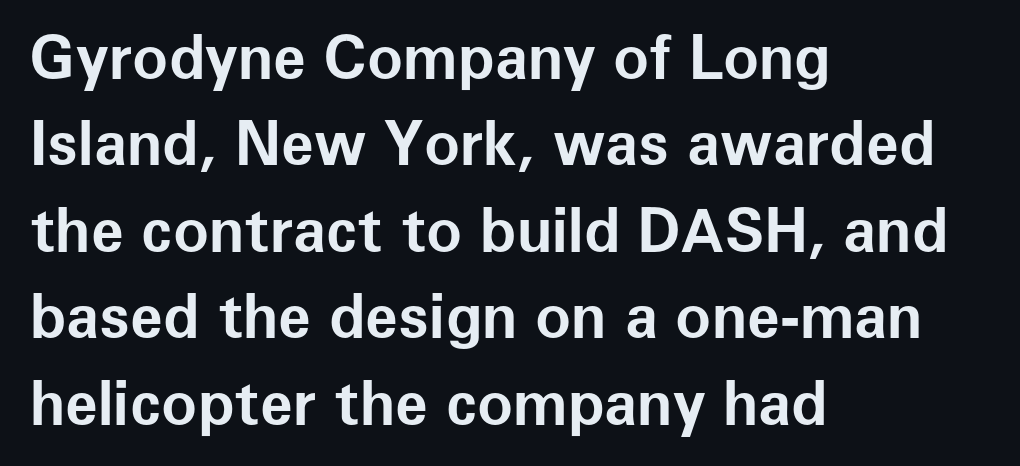
{"serif": "no", "italic": "no", "bold": "yes", "weight": "bold", "width": "normal", "stroke_contrast": "low", "x_height": "medium", "monospaced": "no", "underline": "no", "align": "left", "line_spacing": "normal", "line_spacing_ratio": 1.44, "letter_spacing": "normal", "letter_spacing_em": 0.0, "glyph_px": 60}
